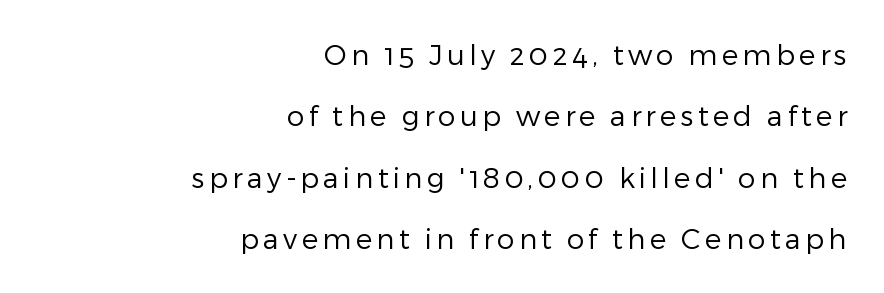
The image shows 28 px regular-weight sans-serif type, upright; set right-aligned, loose line spacing (2.19x), not underlined; low stroke contrast and a medium x-height.
